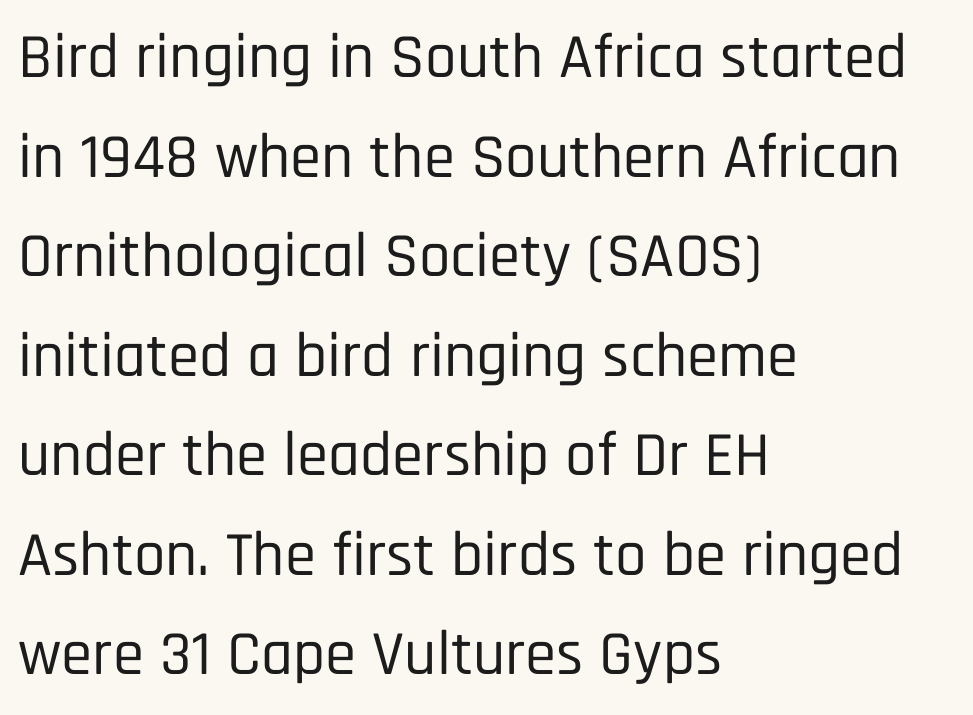
{"serif": "no", "italic": "no", "width": "condensed", "stroke_contrast": "low", "x_height": "large", "monospaced": "no", "underline": "no", "align": "left", "line_spacing": "normal", "line_spacing_ratio": 1.58, "letter_spacing": "normal", "letter_spacing_em": 0.0, "glyph_px": 63}
